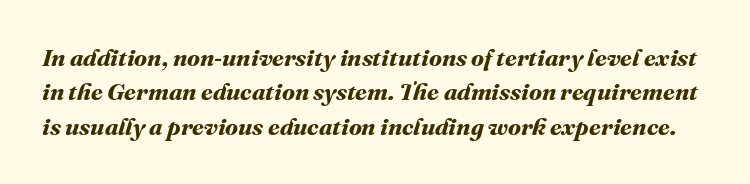
Quick note: interline space is typical. The characters look thick and weighty, a clear bold. The type is set solid horizontally, with unmodified tracking. Only glyphs here, with clear space below each row.
